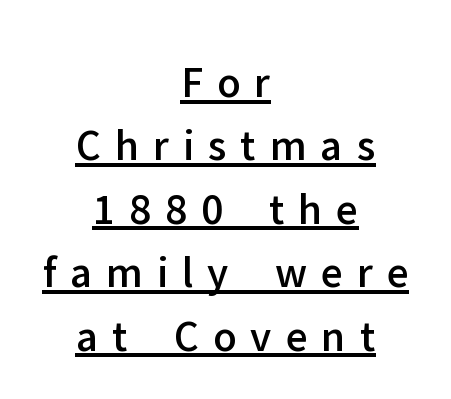
Q: Is the text italic (slanted)? A: No, it is upright.
Q: Is the typeface a serif or a sans-serif typeface? A: Sans-serif.
Q: Is the text underlined? A: Yes.
Q: How is the paragraph aligned? A: Centered.
Q: Is the spacing between letters normal or unusually wide? A: Unusually wide.
Q: Is the spacing between lines tight, normal or loose? A: Normal.
Q: Width (condensed, normal, or wide)? A: Normal.
Q: Stroke contrast? A: Low.
Q: x-height? A: Medium.
Q: Monospaced? A: No.
